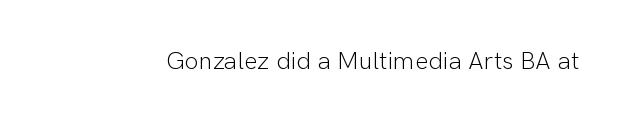
The image shows 25 px text type, upright; set normal letter spacing, not underlined.
